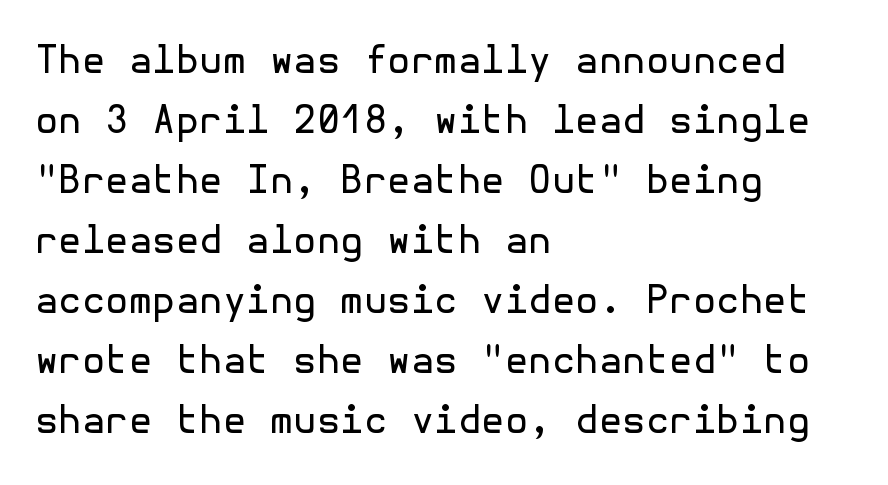
{"serif": "no", "italic": "no", "bold": "no", "weight": "regular", "width": "normal", "x_height": "medium", "underline": "no", "align": "left", "line_spacing": "normal", "line_spacing_ratio": 1.58, "letter_spacing": "normal", "letter_spacing_em": 0.0, "glyph_px": 38}
